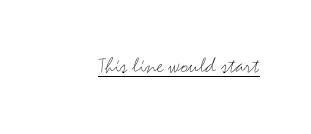
Q: Is the text bold? A: No.
Q: Is the text italic (slanted)? A: Yes.
Q: Is the text underlined? A: Yes.
Q: Is the spacing between letters normal or unusually wide? A: Normal.
